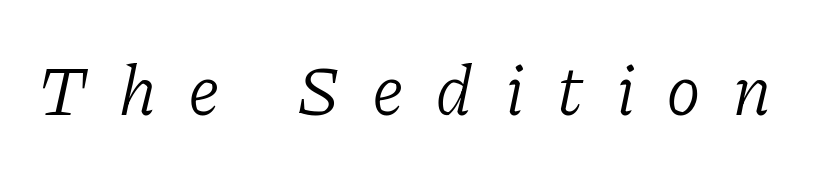
The image shows 71 px light serif type, italic (leaning right); set unusually wide letter spacing (+0.44 em), not underlined; low stroke contrast and a medium x-height.
